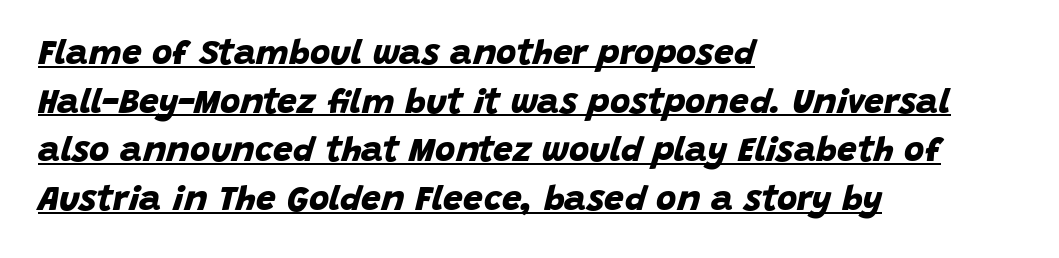
Q: Is the text bold? A: Yes.
Q: Is the typeface a serif or a sans-serif typeface? A: Sans-serif.
Q: Is the text underlined? A: Yes.
Q: How is the paragraph aligned? A: Left-aligned.
Q: Is the spacing between letters normal or unusually wide? A: Normal.
Q: Is the spacing between lines tight, normal or loose? A: Normal.
Q: Width (condensed, normal, or wide)? A: Normal.
Q: Stroke contrast? A: Low.
Q: x-height? A: Large.
Q: Monospaced? A: No.
